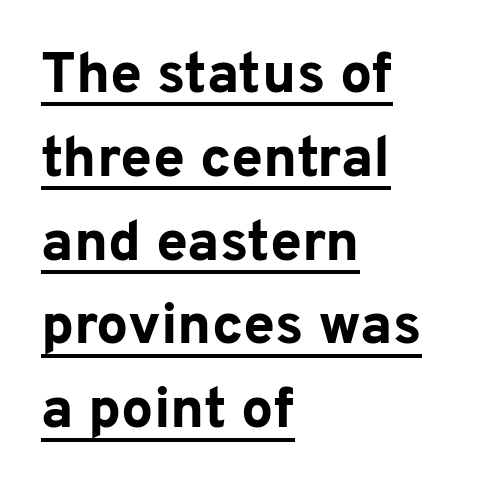
This is roman type, the default non-slanted kind. Notice how a bar underscores the lettering throughout. Note: no serifs on the glyphs. The block of text has a typical density, with ordinary space between rows. Left-aligned paragraph, ragged on the right.
